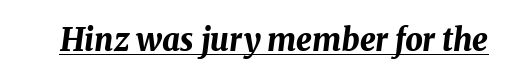
The image shows 31 px bold type, italic (leaning right); set normal letter spacing, underlined; medium stroke contrast and a medium x-height.
